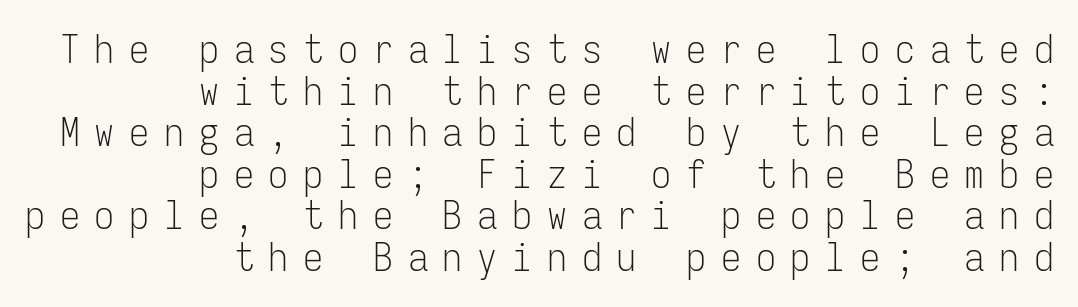
Q: Is the text bold? A: No.
Q: Is the text italic (slanted)? A: No, it is upright.
Q: Is the typeface a serif or a sans-serif typeface? A: Sans-serif.
Q: Is the text underlined? A: No.
Q: How is the paragraph aligned? A: Right-aligned.
Q: Is the spacing between letters normal or unusually wide? A: Unusually wide.
Q: Is the spacing between lines tight, normal or loose? A: Tight.
Q: Width (condensed, normal, or wide)? A: Condensed.
Q: Stroke contrast? A: Low.
Q: x-height? A: Medium.
Q: Monospaced? A: Yes.
